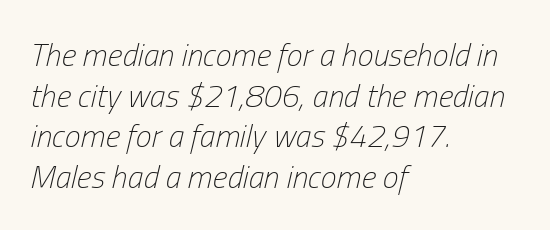
All the whitespace from short lines collects on the right. Every character sits at an angle, as italics do. This sample has the flowing, uneven cadence of proportional lettering. Weight: regular or lighter. What's the leading like? Ordinary, nothing unusual.
